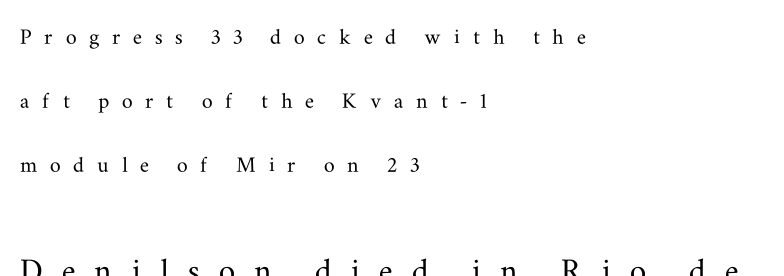
{"serif": "yes", "italic": "no", "width": "wide", "stroke_contrast": "medium", "x_height": "small", "monospaced": "no", "underline": "no", "align": "left", "line_spacing": "loose", "line_spacing_ratio": 2.37, "letter_spacing": "wide", "letter_spacing_em": 0.47, "larger_block": "second", "size_ratio": 1.52, "glyph_px": 41}
